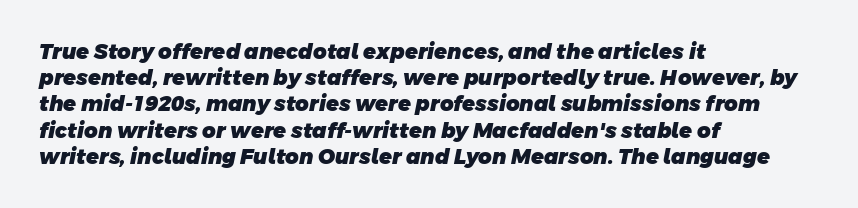
In CSS terms this would be text-align: left. Here the glyphs are tracked normally, forming tight word shapes. The zone under the glyphs is completely vacant. How would I describe the line gaps? Plain and ordinary. On the weight axis this lands at bold, roughly 700.
